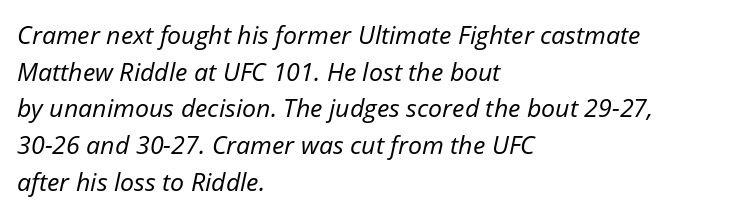
The image shows 25 px text type, italic (leaning right); set left-aligned, normal line spacing (1.47x), normal letter spacing, not underlined.
